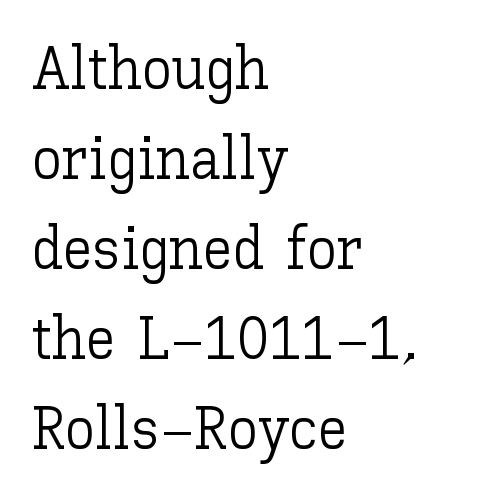
Q: Is the text bold? A: No.
Q: Is the text italic (slanted)? A: No, it is upright.
Q: Is the text underlined? A: No.
Q: How is the paragraph aligned? A: Left-aligned.
Q: Is the spacing between letters normal or unusually wide? A: Normal.
Q: Is the spacing between lines tight, normal or loose? A: Normal.
Q: Width (condensed, normal, or wide)? A: Normal.
Q: Stroke contrast? A: Low.
Q: x-height? A: Medium.
Q: Monospaced? A: No.
